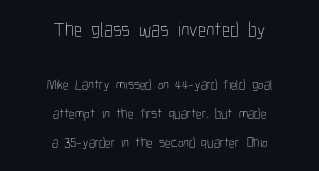
{"italic": "no", "bold": "no", "underline": "no", "align": "center", "line_spacing": "loose", "line_spacing_ratio": 2.07, "letter_spacing": "normal", "letter_spacing_em": 0.0, "larger_block": "first", "size_ratio": 1.43, "glyph_px": 20}
